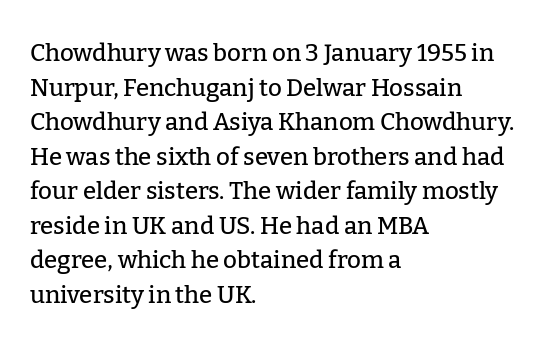
The compositor pushed each line to the left boundary. Compared with typical paragraphs, the rows here are spaced about the same. Here the glyphs are tracked normally, forming tight word shapes. Check the space under the baseline: it is left empty. You can tell it's not italic because the verticals are truly vertical.
